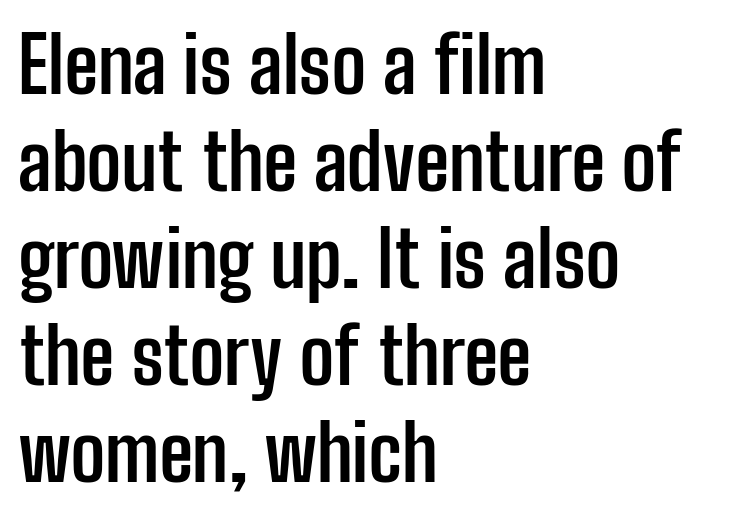
The image shows 77 px semibold, condensed sans-serif type, upright; set left-aligned, normal line spacing (1.26x), normal letter spacing, not underlined; low stroke contrast and a medium x-height.
